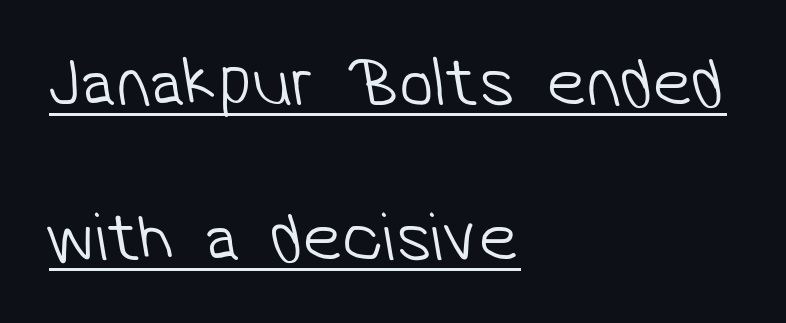
Q: Is the text bold? A: No.
Q: Is the typeface a serif or a sans-serif typeface? A: Sans-serif.
Q: Is the text underlined? A: Yes.
Q: How is the paragraph aligned? A: Left-aligned.
Q: Is the spacing between letters normal or unusually wide? A: Normal.
Q: Is the spacing between lines tight, normal or loose? A: Loose.
Q: Width (condensed, normal, or wide)? A: Normal.
Q: Stroke contrast? A: Low.
Q: x-height? A: Medium.
Q: Monospaced? A: No.
